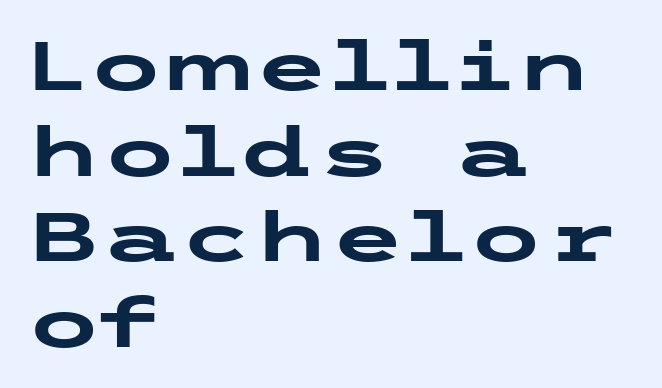
The letters stand straight up with perfectly vertical stems. You could call the tracking neutral — neither tight nor loose. The lines in this sample share a left origin and differ only in where they stop. You'd pick this weight for a headline — it's a proper bold. Letterform terminals end flat and unadorned throughout the passage.
